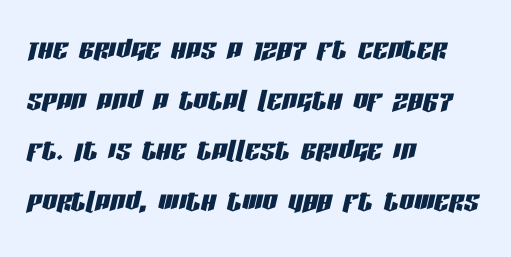
{"italic": "yes", "lean": "right", "slant_degrees": 13, "width": "condensed", "stroke_contrast": "low", "x_height": "large", "monospaced": "no", "underline": "no", "align": "left", "line_spacing": "normal", "line_spacing_ratio": 1.37, "letter_spacing": "normal", "letter_spacing_em": 0.0, "glyph_px": 37}
